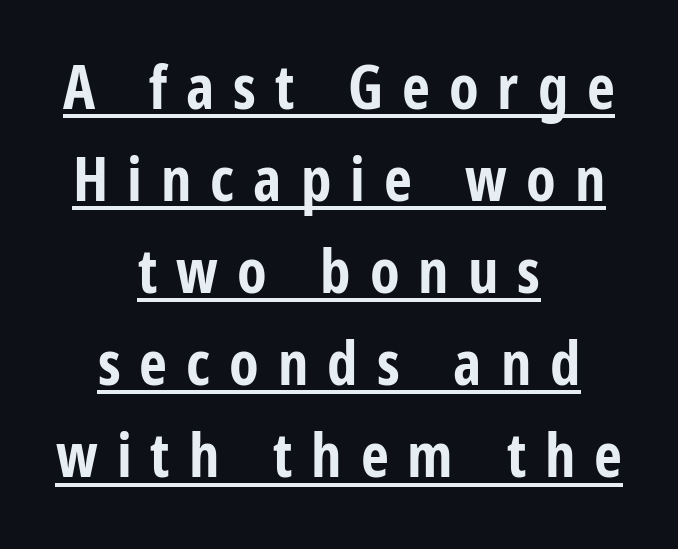
What kind of face is this? One without serifs — a sans. A student would call this center alignment; a typographer would say set centered. This block has exactly the height ordinary leading produces. The letters are spread apart with noticeably loose tracking. Each glyph is drawn with heavy, bold strokes. The lettering is marked with a stroke running underneath it.
